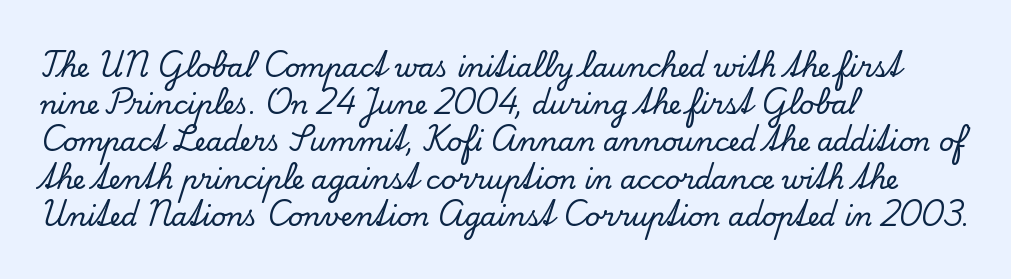
Q: Is the text italic (slanted)? A: Yes.
Q: Is the text underlined? A: No.
Q: How is the paragraph aligned? A: Left-aligned.
Q: Is the spacing between letters normal or unusually wide? A: Normal.
Q: Is the spacing between lines tight, normal or loose? A: Normal.
